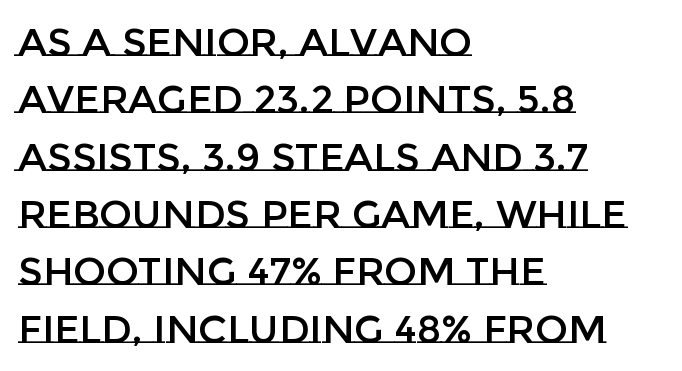
Q: Is the text italic (slanted)? A: No, it is upright.
Q: Is the text underlined? A: No.
Q: How is the paragraph aligned? A: Left-aligned.
Q: Is the spacing between letters normal or unusually wide? A: Normal.
Q: Is the spacing between lines tight, normal or loose? A: Normal.
Q: Width (condensed, normal, or wide)? A: Normal.
Q: Stroke contrast? A: Low.
Q: x-height? A: Large.
Q: Monospaced? A: No.
